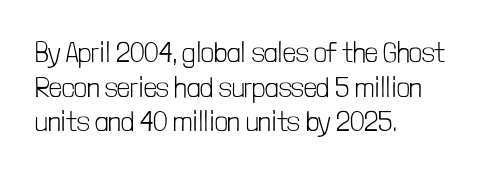
Q: Is the text bold? A: No.
Q: Is the text italic (slanted)? A: No, it is upright.
Q: Is the typeface a serif or a sans-serif typeface? A: Sans-serif.
Q: Is the text underlined? A: No.
Q: How is the paragraph aligned? A: Left-aligned.
Q: Is the spacing between letters normal or unusually wide? A: Normal.
Q: Width (condensed, normal, or wide)? A: Condensed.
Q: Stroke contrast? A: Low.
Q: x-height? A: Medium.
Q: Monospaced? A: No.
